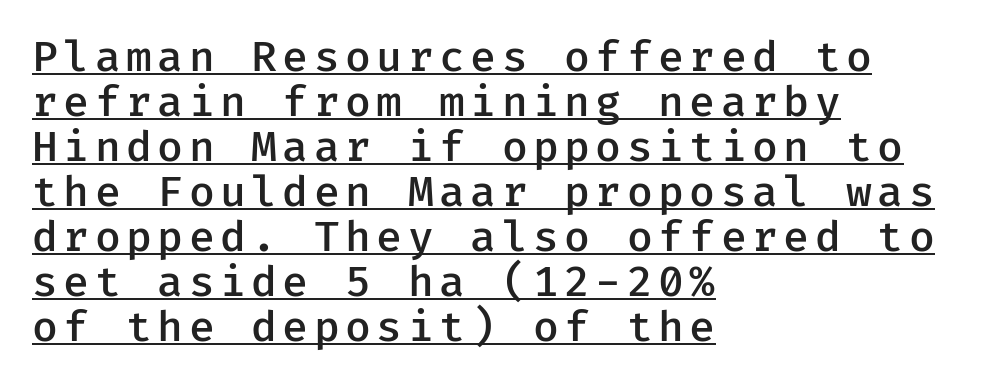
{"serif": "no", "italic": "no", "bold": "semi", "weight": "semibold", "width": "normal", "stroke_contrast": "low", "x_height": "medium", "underline": "yes", "align": "left", "line_spacing": "tight", "line_spacing_ratio": 1.07, "glyph_px": 42}
